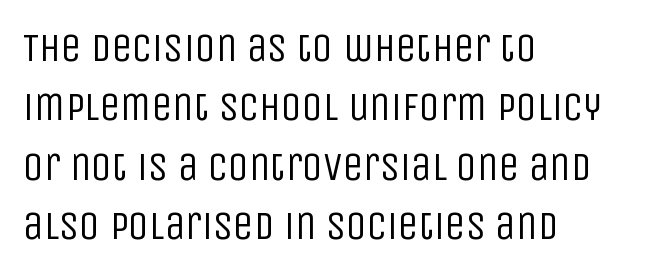
{"serif": "no", "italic": "no", "bold": "no", "weight": "regular", "width": "condensed", "stroke_contrast": "low", "x_height": "large", "monospaced": "no", "underline": "no", "align": "left", "line_spacing": "normal", "line_spacing_ratio": 1.45, "letter_spacing": "normal", "letter_spacing_em": 0.0, "glyph_px": 41}
